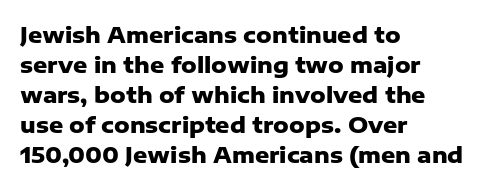
Italic: no, the glyphs are upright roman. Standard letterfit; no display-style spreading of the glyphs. Glance below the letters and you will spot only blank space. Its strokes are broad and dark, the hallmark of bold type.
